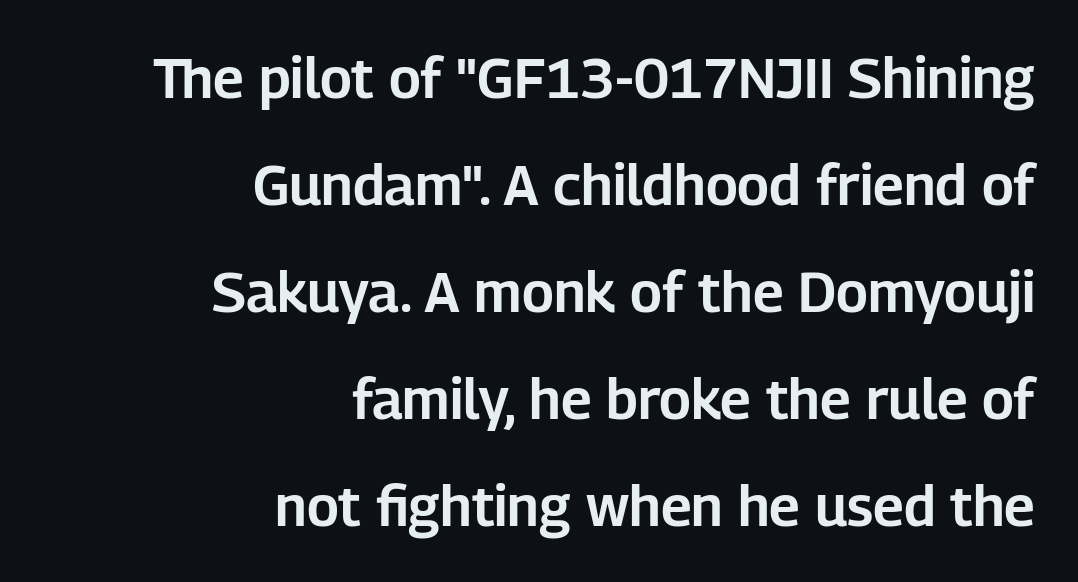
The rendering uses a large line-height, opening up the rows. The tracking reads as untouched default to a designer's eye. Is the block centered? No — it sits flush against the right margin. The words here are not underlined.
